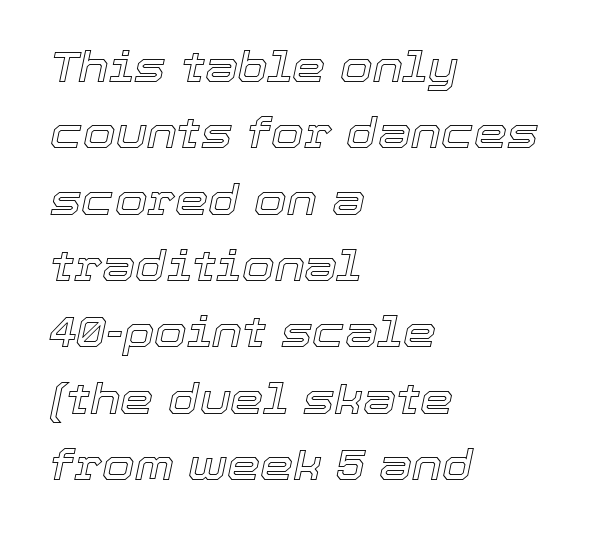
Q: Is the text italic (slanted)? A: Yes, it leans right by about 12 degrees.
Q: Is the text underlined? A: No.
Q: How is the paragraph aligned? A: Left-aligned.
Q: Is the spacing between letters normal or unusually wide? A: Normal.
Q: Is the spacing between lines tight, normal or loose? A: Normal.
Q: Width (condensed, normal, or wide)? A: Normal.
Q: x-height? A: Medium.
Q: Monospaced? A: No.
